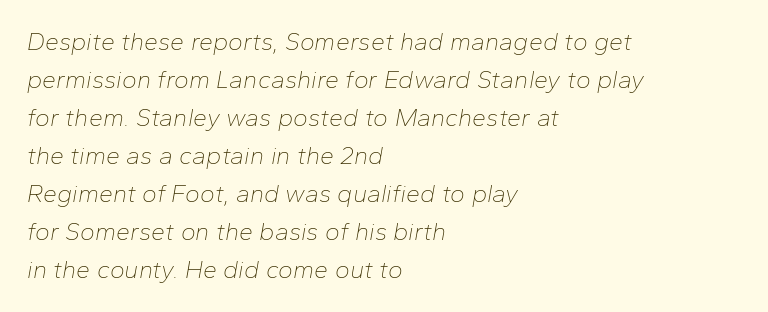
The cut favours lightness, reaching ordinary text weight at its darkest. Notice how the stems are inclined rather than vertical — that's the hallmark of italics. Does the copy run flush right? No — it runs flush left. This rendering leaves character spacing at its baseline value. Glance below the letters and you will spot only blank space.
